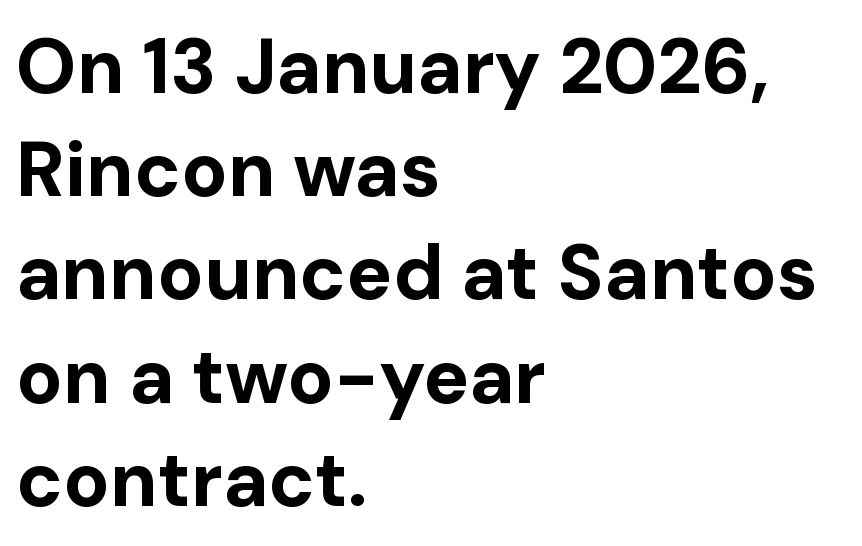
Q: Is the text bold? A: Yes.
Q: Is the text italic (slanted)? A: No, it is upright.
Q: Is the typeface a serif or a sans-serif typeface? A: Sans-serif.
Q: Is the text underlined? A: No.
Q: How is the paragraph aligned? A: Left-aligned.
Q: Is the spacing between letters normal or unusually wide? A: Normal.
Q: Is the spacing between lines tight, normal or loose? A: Normal.
Q: Width (condensed, normal, or wide)? A: Normal.
Q: Stroke contrast? A: Low.
Q: x-height? A: Medium.
Q: Monospaced? A: No.
